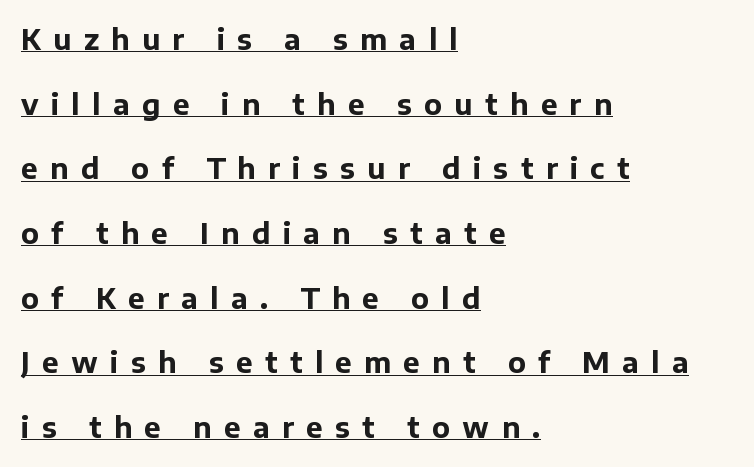
Q: Is the text bold? A: Yes.
Q: Is the text italic (slanted)? A: No, it is upright.
Q: Is the typeface a serif or a sans-serif typeface? A: Sans-serif.
Q: Is the text underlined? A: Yes.
Q: How is the paragraph aligned? A: Left-aligned.
Q: Is the spacing between letters normal or unusually wide? A: Unusually wide.
Q: Is the spacing between lines tight, normal or loose? A: Loose.
Q: Width (condensed, normal, or wide)? A: Normal.
Q: Stroke contrast? A: Low.
Q: x-height? A: Medium.
Q: Monospaced? A: No.
